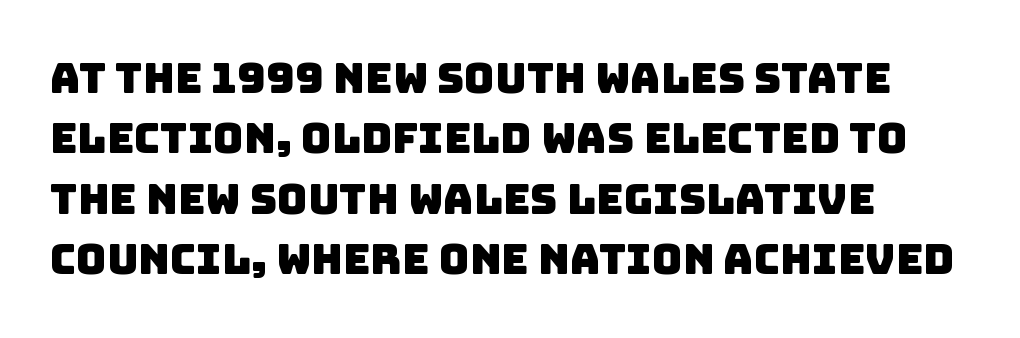
{"serif": "no", "width": "normal", "stroke_contrast": "low", "x_height": "large", "monospaced": "no", "underline": "no", "align": "left", "line_spacing": "normal", "line_spacing_ratio": 1.44, "letter_spacing": "normal", "letter_spacing_em": 0.0, "glyph_px": 42}
